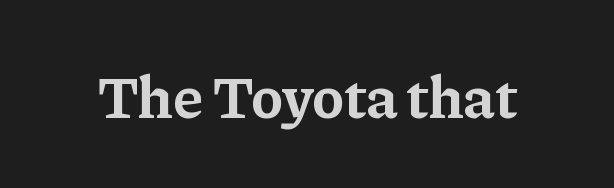
The lettering holds an erect, upright posture throughout. Set as a true bold cut, around the 700 mark. A bare baseline throughout the passage. Think of a printed novel: that variable character pitch is what you see here. In terms of letterspacing, this is plain default setting. Note: serifs present on the glyphs.
